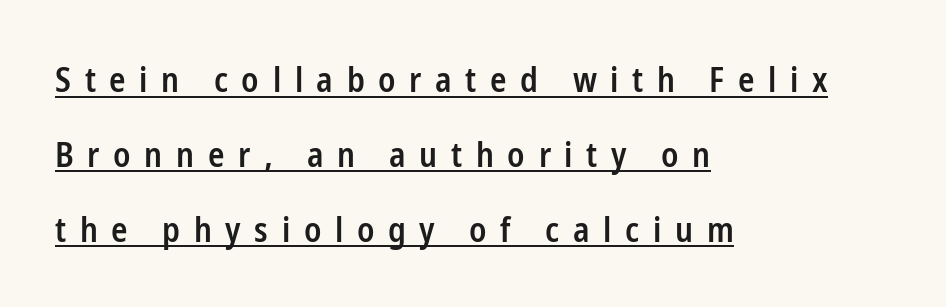
{"serif": "no", "italic": "no", "bold": "semi", "weight": "semibold", "width": "condensed", "stroke_contrast": "low", "x_height": "medium", "monospaced": "no", "underline": "yes", "align": "left", "line_spacing": "loose", "line_spacing_ratio": 2.2, "letter_spacing": "wide", "letter_spacing_em": 0.4, "glyph_px": 34}
